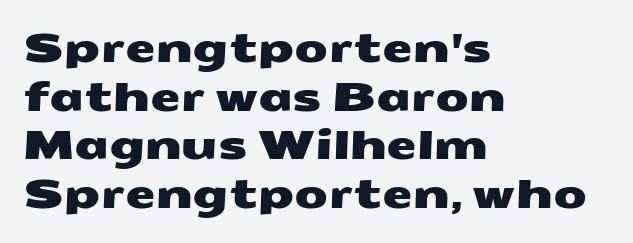
Do the characters align in a grid? No, the font is proportional. Notice how descenders clear the ascenders below comfortably — that's standard leading. Decoration check: the copy has no underline. There is no visible air inserted between adjacent glyphs.
